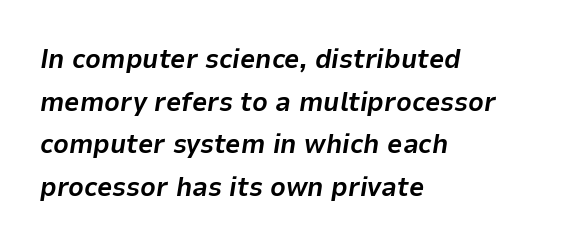
Q: Is the text bold? A: Yes.
Q: Is the text italic (slanted)? A: Yes, it leans right by about 9 degrees.
Q: Is the text underlined? A: No.
Q: How is the paragraph aligned? A: Left-aligned.
Q: Is the spacing between letters normal or unusually wide? A: Normal.
Q: Is the spacing between lines tight, normal or loose? A: Normal.
